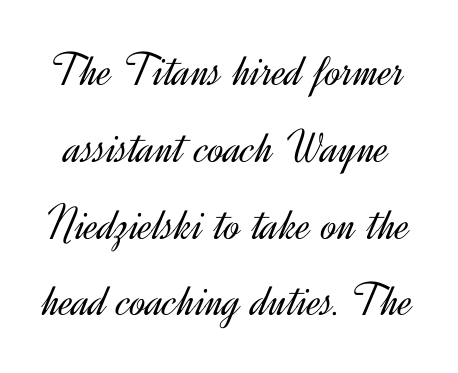
{"serif": "no", "bold": "no", "weight": "light", "width": "normal", "x_height": "small", "monospaced": "no", "underline": "no", "line_spacing": "normal", "line_spacing_ratio": 1.6, "letter_spacing": "normal", "letter_spacing_em": 0.0, "glyph_px": 48}
